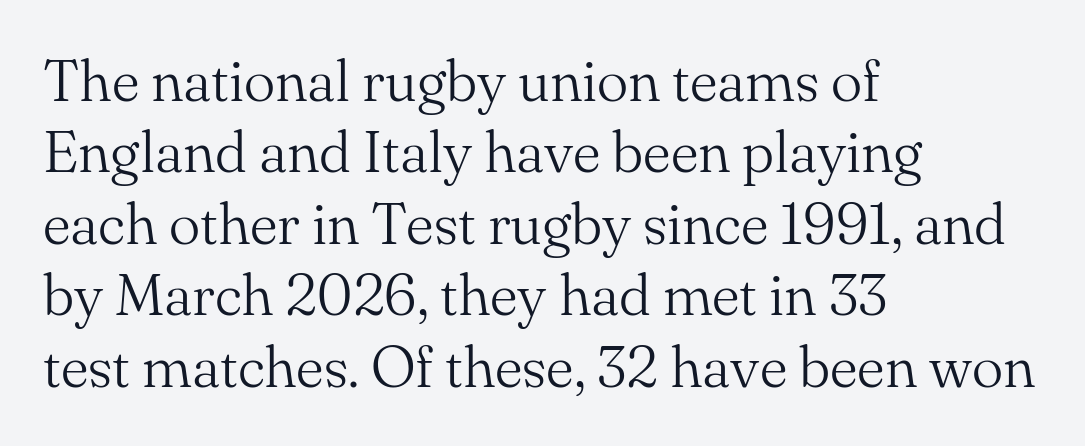
These glyphs show unthickened strokes, regular width or finer. Spacing verdict: proportional, widths tailored to each character. Teacher's note: observe the even left margin — that is flush-left alignment. Italic: no, the glyphs are upright roman. The area under the type is left untouched.
